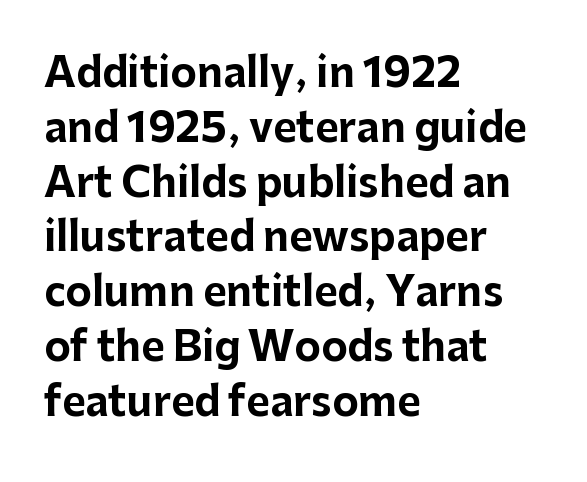
The image shows 40 px bold sans-serif type, upright; set left-aligned, normal line spacing (1.37x), normal letter spacing, not underlined; low stroke contrast and a medium x-height.
